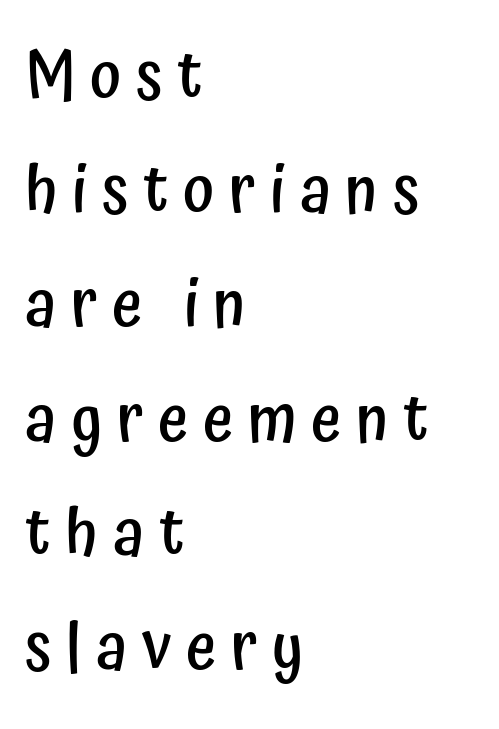
The image shows 66 px semibold, condensed sans-serif type, upright; set left-aligned, line spacing 1.73x, unusually wide letter spacing (+0.22 em), not underlined; low stroke contrast and a medium x-height.
